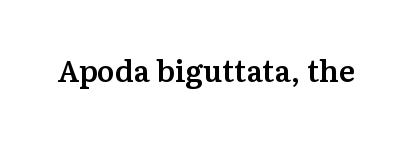
Q: Is the text bold? A: Semi-bold.
Q: Is the text italic (slanted)? A: No, it is upright.
Q: Is the typeface a serif or a sans-serif typeface? A: Serif.
Q: Is the text underlined? A: No.
Q: Is the spacing between letters normal or unusually wide? A: Normal.
Q: Width (condensed, normal, or wide)? A: Normal.
Q: Stroke contrast? A: Medium.
Q: x-height? A: Medium.
Q: Monospaced? A: No.
